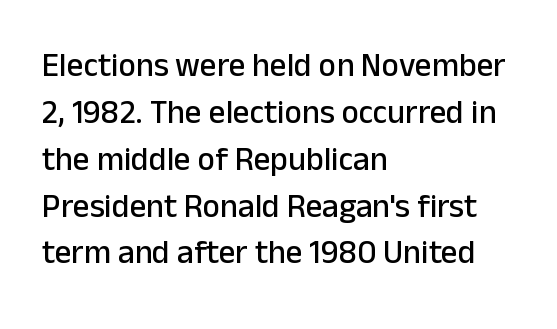
The baseline area is clear. Letterform terminals end flat and unadorned throughout the passage. The block of text has a typical density, with ordinary space between rows. Think of a printed novel: that variable character pitch is what you see here. In CSS terms this would be text-align: left. Ascenders rise straight up at ninety degrees.
